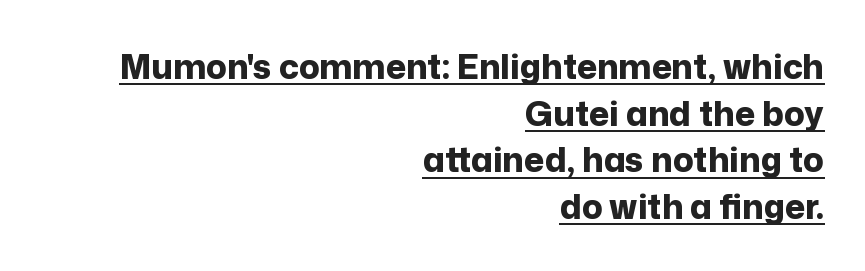
Typographically, this falls in the sans-serif category. Layout note: lines flush right. A full-strength bold gives these letters their thick strokes. The lines sit at an ordinary, default distance from one another. Is this a fixed-width face? No — the glyphs have proportional, varying widths. Characters follow at the spacing the type designer built in.
